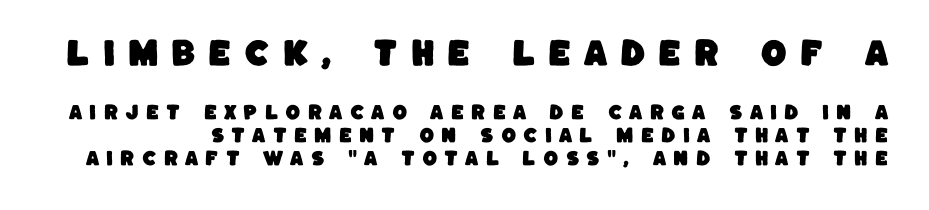
Is this a fixed-width face? No — the glyphs have proportional, varying widths. The first block has been scaled up relative to the second. The tracking reads as deliberately expanded to a designer's eye. Check under the words: just untouched page. Baseline-to-baseline distance is the conventional proportion of letter height. You can tell from the bare stems that sans-serif type was used.
